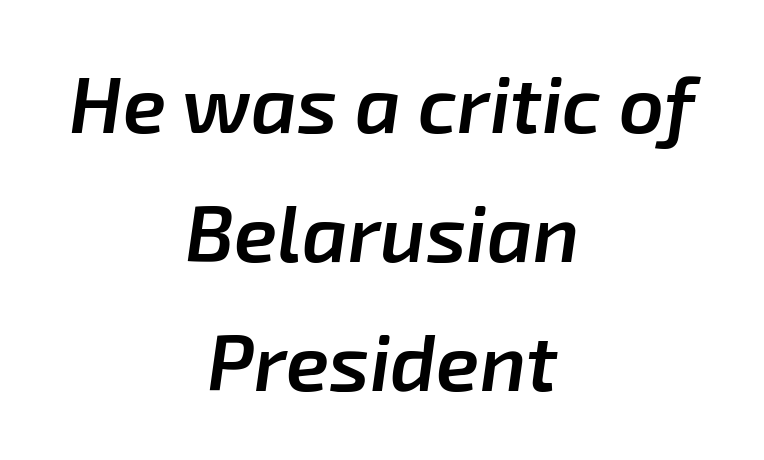
The line texture is even and compact thanks to regular tracking. Tall strokes in this sample are angled rather than plumb. Is the type bold? Partly — it's a semibold, heavier than regular but not fully bold. Successive baselines arrive at the customary interval. The passage is arranged like a title page — every line centered. The string is rendered with underlining switched off.
